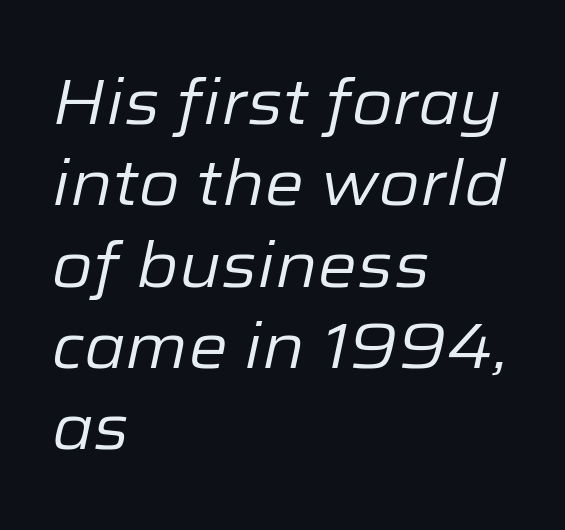
This block has exactly the height ordinary leading produces. This sample is left-justified, so line endings fall wherever the words run out. Letters have the restrained weight of plain body copy at most. Quick note: italic.
